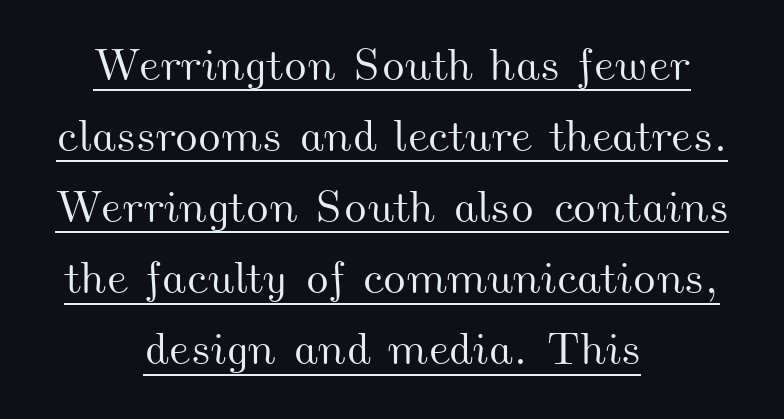
The tracking reads as untouched default to a designer's eye. Where is the straight margin? There isn't one; the lines are centered. How would I describe the line gaps? Plain and ordinary. The glyphs are accompanied by a horizontal stroke just below them.
